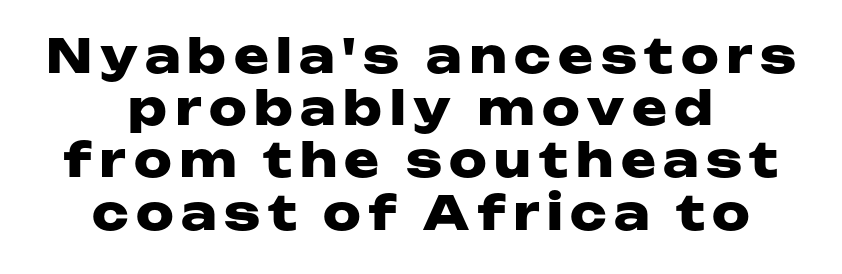
Q: Is the text bold? A: Yes.
Q: Is the text italic (slanted)? A: No, it is upright.
Q: Is the typeface a serif or a sans-serif typeface? A: Sans-serif.
Q: Is the text underlined? A: No.
Q: How is the paragraph aligned? A: Centered.
Q: Is the spacing between lines tight, normal or loose? A: Tight.
Q: Width (condensed, normal, or wide)? A: Wide.
Q: Stroke contrast? A: Low.
Q: x-height? A: Medium.
Q: Monospaced? A: No.
